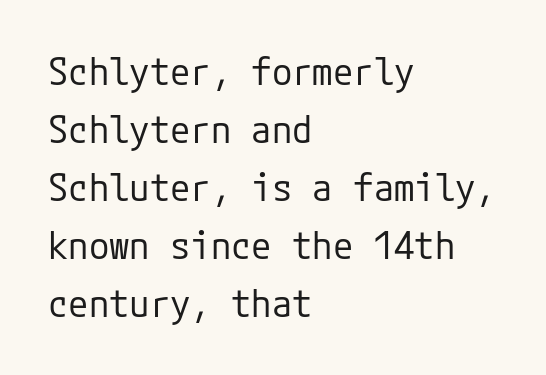
Q: Is the text bold? A: No.
Q: Is the text italic (slanted)? A: No, it is upright.
Q: Is the typeface a serif or a sans-serif typeface? A: Sans-serif.
Q: Is the text underlined? A: No.
Q: How is the paragraph aligned? A: Left-aligned.
Q: Is the spacing between letters normal or unusually wide? A: Normal.
Q: Is the spacing between lines tight, normal or loose? A: Normal.
Q: Width (condensed, normal, or wide)? A: Normal.
Q: Stroke contrast? A: Low.
Q: x-height? A: Medium.
